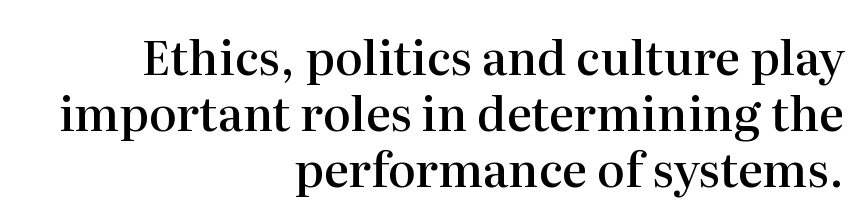
Q: Is the text bold? A: Semi-bold.
Q: Is the text italic (slanted)? A: No, it is upright.
Q: Is the typeface a serif or a sans-serif typeface? A: Serif.
Q: Is the text underlined? A: No.
Q: How is the paragraph aligned? A: Right-aligned.
Q: Is the spacing between letters normal or unusually wide? A: Normal.
Q: Width (condensed, normal, or wide)? A: Normal.
Q: Stroke contrast? A: High.
Q: x-height? A: Medium.
Q: Monospaced? A: No.
